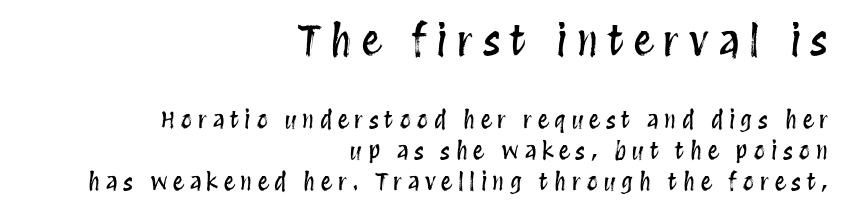
Q: Is the text italic (slanted)? A: No, it is upright.
Q: Is the text underlined? A: No.
Q: How is the paragraph aligned? A: Right-aligned.
Q: Is the spacing between letters normal or unusually wide? A: Unusually wide.
Q: Is the spacing between lines tight, normal or loose? A: Normal.
Q: Which block of text is set in a larger size, the first (top) or the second (bottom)? A: The first (top) one.
Q: Width (condensed, normal, or wide)? A: Condensed.
Q: Stroke contrast? A: Medium.
Q: x-height? A: Large.
Q: Monospaced? A: No.
